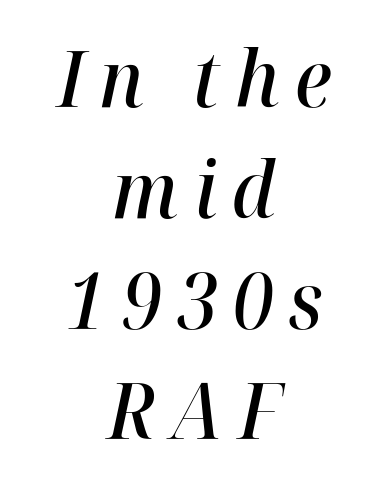
{"italic": "yes", "lean": "right", "slant_degrees": 12, "bold": "semi", "weight": "semibold", "width": "normal", "stroke_contrast": "high", "x_height": "medium", "monospaced": "no", "underline": "no", "align": "center", "line_spacing": "normal", "line_spacing_ratio": 1.42, "glyph_px": 78}
